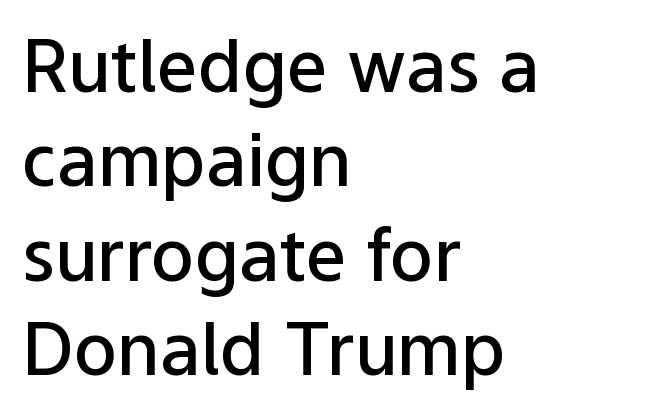
Q: Is the text bold? A: Semi-bold.
Q: Is the text italic (slanted)? A: No, it is upright.
Q: Is the typeface a serif or a sans-serif typeface? A: Sans-serif.
Q: Is the text underlined? A: No.
Q: How is the paragraph aligned? A: Left-aligned.
Q: Is the spacing between letters normal or unusually wide? A: Normal.
Q: Is the spacing between lines tight, normal or loose? A: Normal.
Q: Width (condensed, normal, or wide)? A: Normal.
Q: Stroke contrast? A: Low.
Q: x-height? A: Medium.
Q: Monospaced? A: No.
